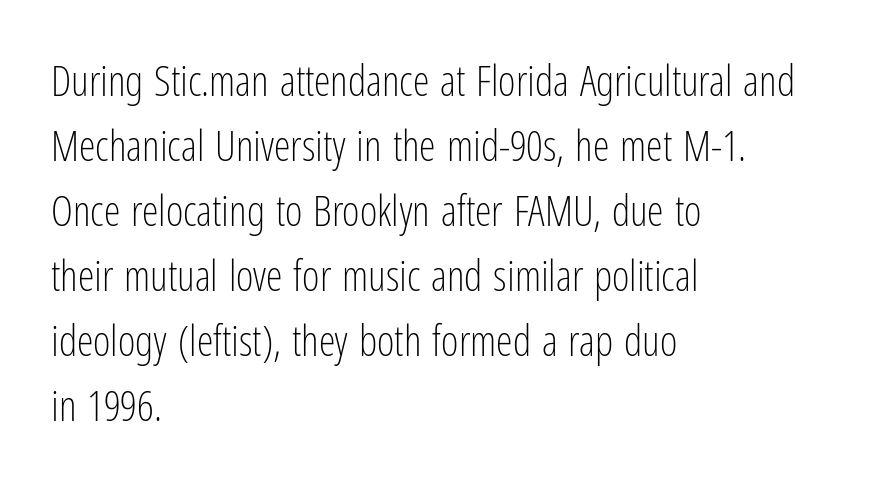
The image shows 42 px light, condensed sans-serif type, upright; set left-aligned, normal line spacing (1.55x), normal letter spacing, not underlined; low stroke contrast and a medium x-height.
